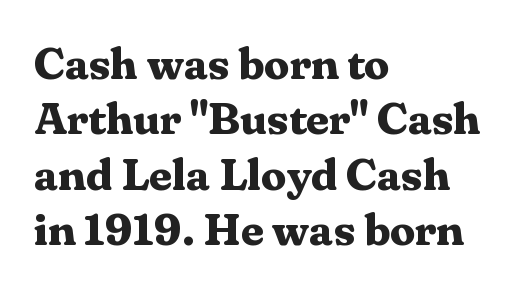
Q: Is the text bold? A: Yes.
Q: Is the text italic (slanted)? A: No, it is upright.
Q: Is the typeface a serif or a sans-serif typeface? A: Serif.
Q: Is the text underlined? A: No.
Q: How is the paragraph aligned? A: Left-aligned.
Q: Is the spacing between letters normal or unusually wide? A: Normal.
Q: Width (condensed, normal, or wide)? A: Normal.
Q: Stroke contrast? A: Medium.
Q: x-height? A: Medium.
Q: Monospaced? A: No.
